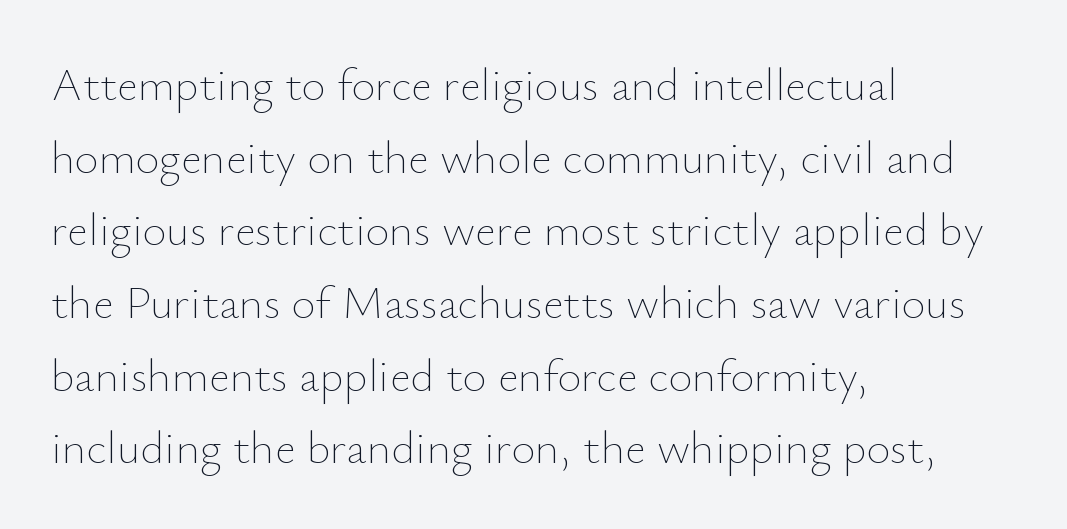
Q: Is the text bold? A: No.
Q: Is the text italic (slanted)? A: No, it is upright.
Q: Is the text underlined? A: No.
Q: How is the paragraph aligned? A: Left-aligned.
Q: Is the spacing between letters normal or unusually wide? A: Normal.
Q: Is the spacing between lines tight, normal or loose? A: Normal.
Q: Width (condensed, normal, or wide)? A: Normal.
Q: Stroke contrast? A: Low.
Q: x-height? A: Small.
Q: Monospaced? A: No.
